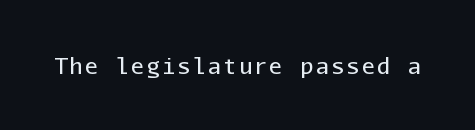
The specimen reads as upright at a glance. The face looks like a standard text weight, possibly lighter. Nobody drew a line under any word here.
